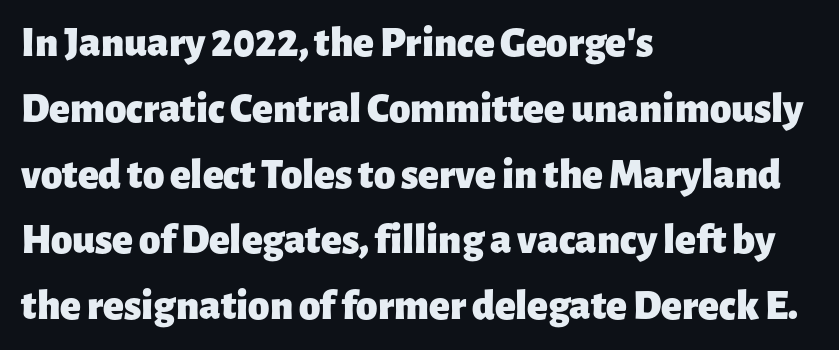
{"serif": "no", "italic": "no", "bold": "yes", "weight": "heavy", "width": "normal", "stroke_contrast": "low", "x_height": "medium", "monospaced": "no", "underline": "no", "align": "left", "line_spacing": "normal", "line_spacing_ratio": 1.53, "letter_spacing": "normal", "letter_spacing_em": 0.0, "glyph_px": 43}
